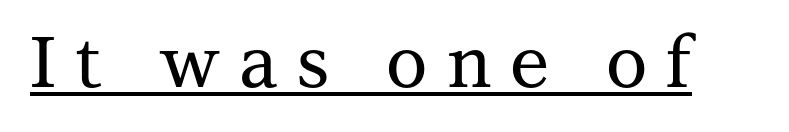
The image shows 71 px serif type, upright; set unusually wide letter spacing (+0.27 em), underlined; medium stroke contrast and a medium x-height.
